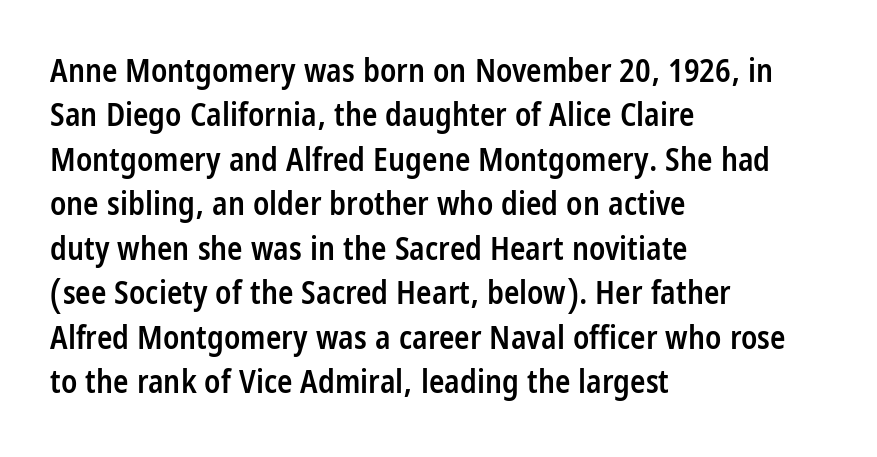
{"serif": "no", "italic": "no", "bold": "semi", "weight": "semibold", "width": "condensed", "stroke_contrast": "low", "x_height": "large", "monospaced": "no", "underline": "no", "align": "left", "line_spacing": "normal", "line_spacing_ratio": 1.39, "letter_spacing": "normal", "letter_spacing_em": 0.0, "glyph_px": 32}
